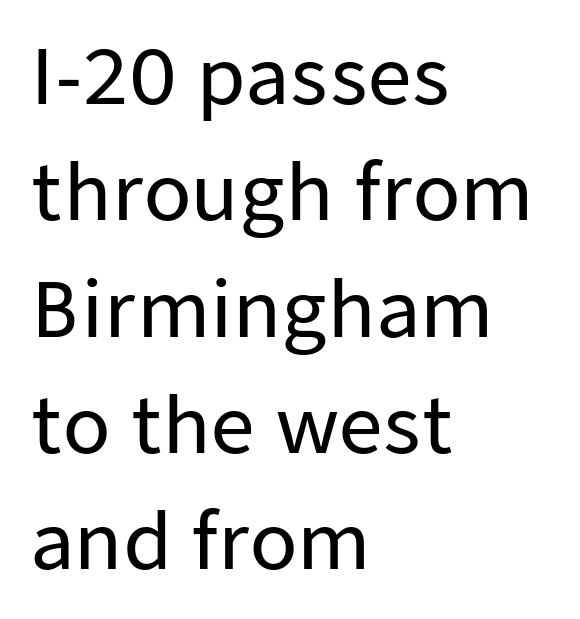
{"serif": "no", "italic": "no", "width": "normal", "stroke_contrast": "low", "x_height": "medium", "monospaced": "no", "underline": "no", "align": "left", "line_spacing": "normal", "line_spacing_ratio": 1.51, "letter_spacing": "normal", "letter_spacing_em": 0.0, "glyph_px": 77}
